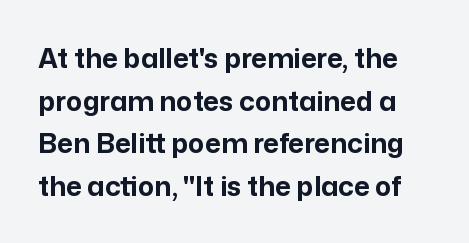
Q: Is the text bold? A: Yes.
Q: Is the text italic (slanted)? A: No, it is upright.
Q: Is the text underlined? A: No.
Q: Is the spacing between letters normal or unusually wide? A: Normal.
Q: Is the spacing between lines tight, normal or loose? A: Normal.
